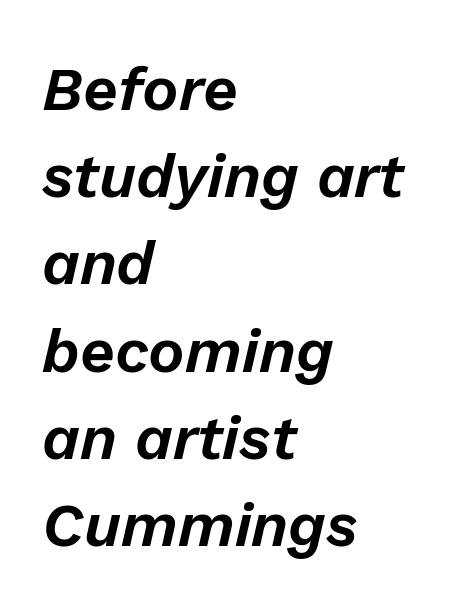
The image shows 61 px text type, italic (leaning right); set left-aligned, normal line spacing (1.43x), normal letter spacing, not underlined; low stroke contrast and a medium x-height.
